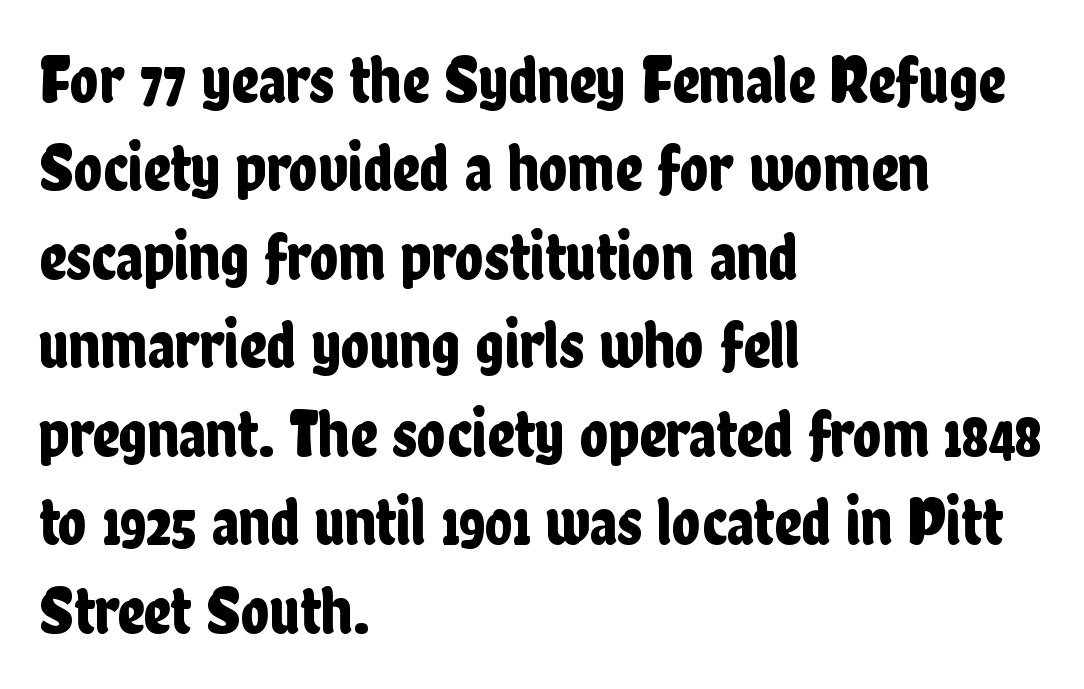
The rendering uses natural spacing where letterforms have individual widths. One-word summary of the alignment: left. Note: no serifs on the glyphs. The leading is moderate, giving the passage an even texture.
